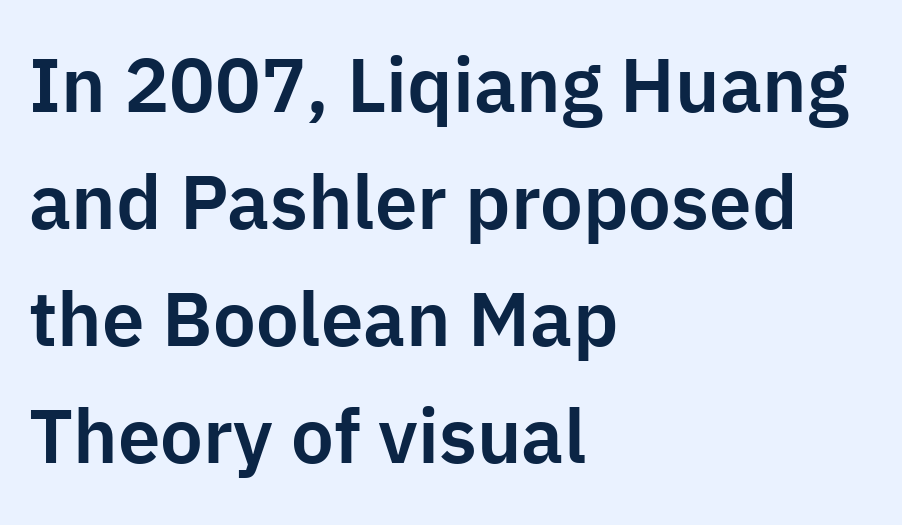
{"serif": "no", "italic": "no", "width": "normal", "stroke_contrast": "low", "x_height": "medium", "monospaced": "no", "underline": "no", "align": "left", "line_spacing": "normal", "line_spacing_ratio": 1.54, "letter_spacing": "normal", "letter_spacing_em": 0.0, "glyph_px": 76}
